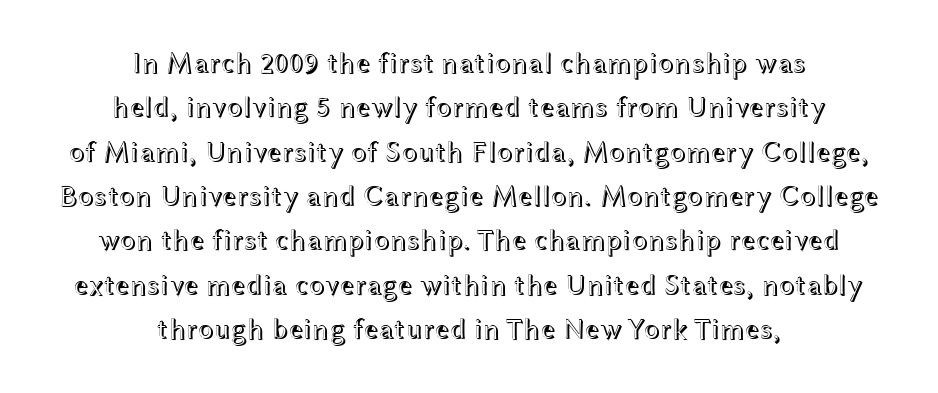
The paragraph shown floats in the horizontal middle. This block has exactly the height ordinary leading produces. The foot of each line stays bare and open. The face used here is proportionally spaced, like ordinary book or web type.
